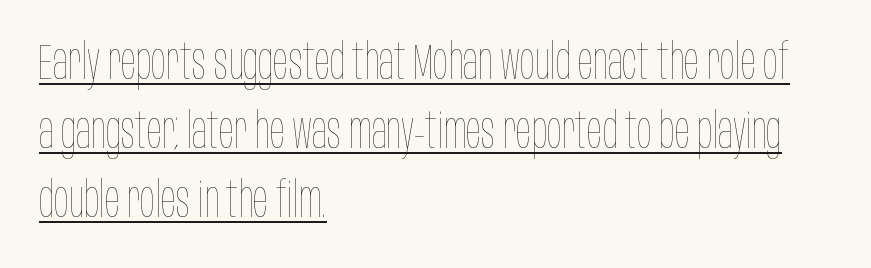
The image shows 50 px thin, condensed type, upright; set left-aligned, normal line spacing (1.38x), normal letter spacing, underlined; low stroke contrast and a large x-height.
